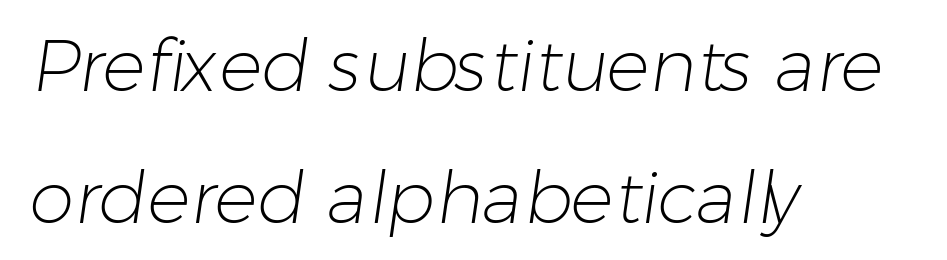
The face used here is proportionally spaced, like ordinary book or web type. Each stroke keeps to a modest, everyday thickness or less. The gaps between neighbouring characters are ordinary and unremarkable. Alignment: flush left. The letters carry no serifs — their stems end cleanly without finishing strokes.
